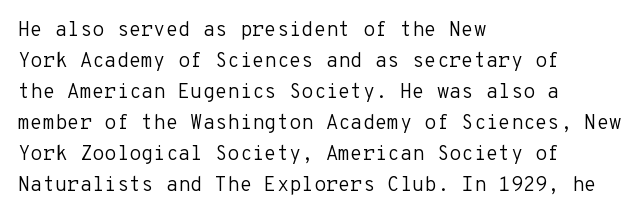
{"italic": "no", "bold": "no", "underline": "no", "align": "left", "line_spacing": "normal", "line_spacing_ratio": 1.55, "letter_spacing": "normal", "letter_spacing_em": 0.0, "glyph_px": 20}
